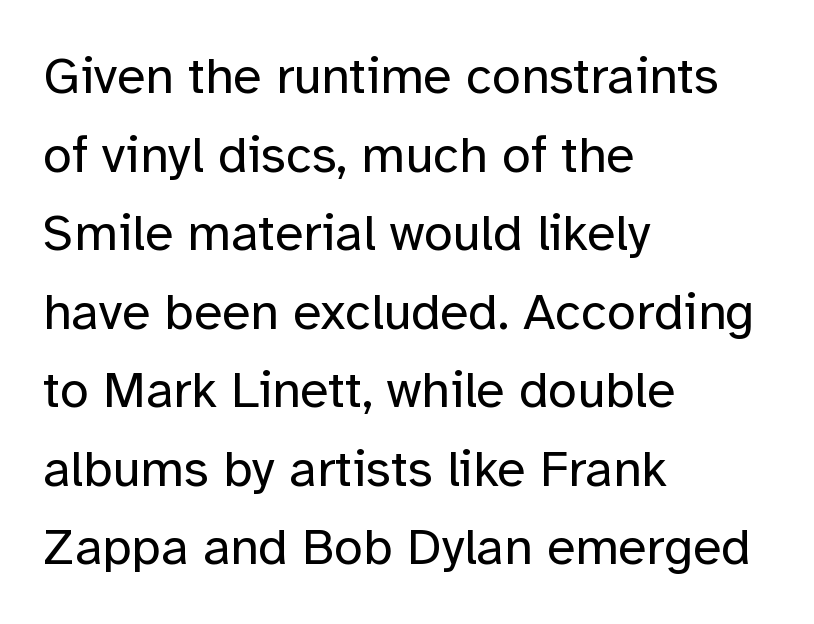
Weight: not bold — regular or lighter. Grotesque or geometric, the face here clearly has no serifs. Honestly, there is no underline to notice here at all. Leading matches the norm, producing a regular column. Style check: upright.
